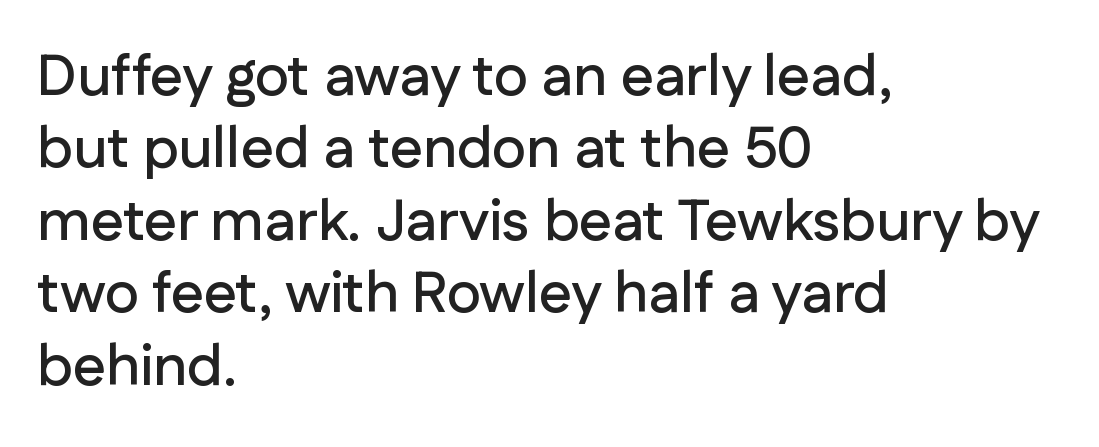
Q: Is the text italic (slanted)? A: No, it is upright.
Q: Is the typeface a serif or a sans-serif typeface? A: Sans-serif.
Q: Is the text underlined? A: No.
Q: How is the paragraph aligned? A: Left-aligned.
Q: Is the spacing between letters normal or unusually wide? A: Normal.
Q: Is the spacing between lines tight, normal or loose? A: Normal.
Q: Width (condensed, normal, or wide)? A: Normal.
Q: Stroke contrast? A: Low.
Q: x-height? A: Medium.
Q: Monospaced? A: No.
